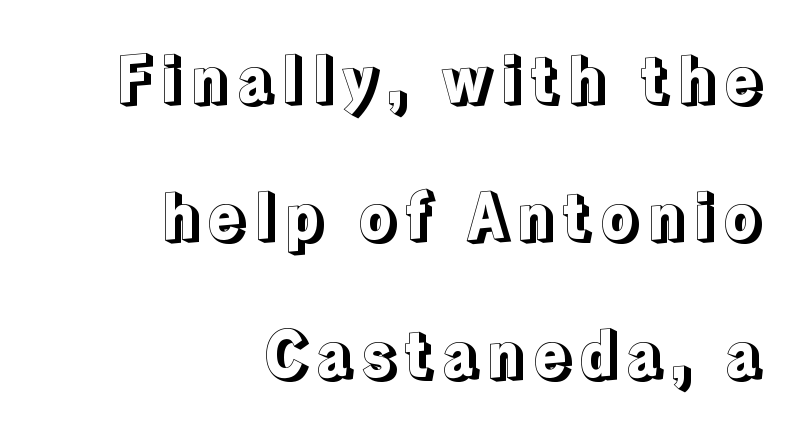
{"italic": "no", "width": "normal", "x_height": "medium", "monospaced": "no", "underline": "no", "align": "right", "line_spacing": "loose", "line_spacing_ratio": 2.18, "glyph_px": 63}
